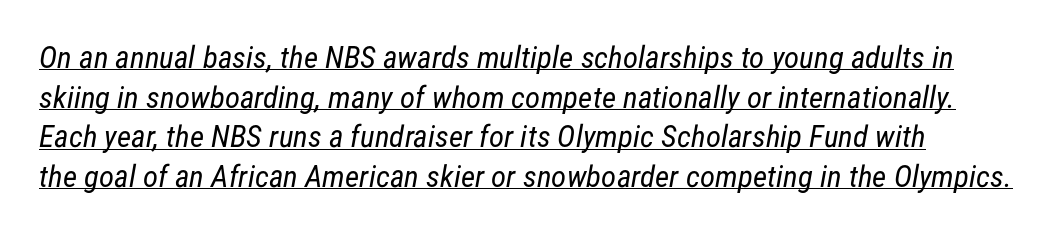
The rendered words wear a rule along their underside. The line-height multiplier appears to be the usual default. A typesetter would call this proportional, since set widths differ per character. Observe the ordinary spacing: letters are neighbours, not strangers. Is the type heavy? It reads as light-to-regular instead. This sample uses a sans-serif face.
